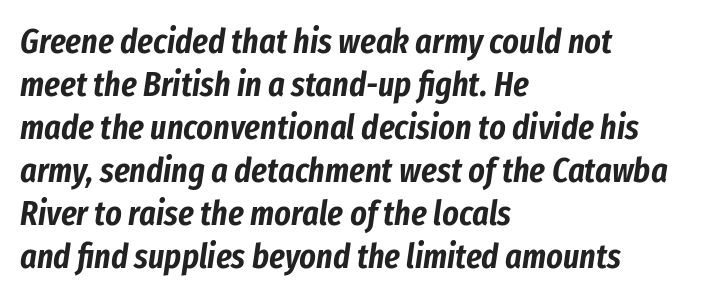
Just letters on the line, the space beneath them empty. Reading down the block, your eye returns to a fixed left position each line. Yep, that's italic — everything's leaning. Proportional: the letters do not fall into vertical columns. Students, note that the glyphs here touch the page at normal intervals.
